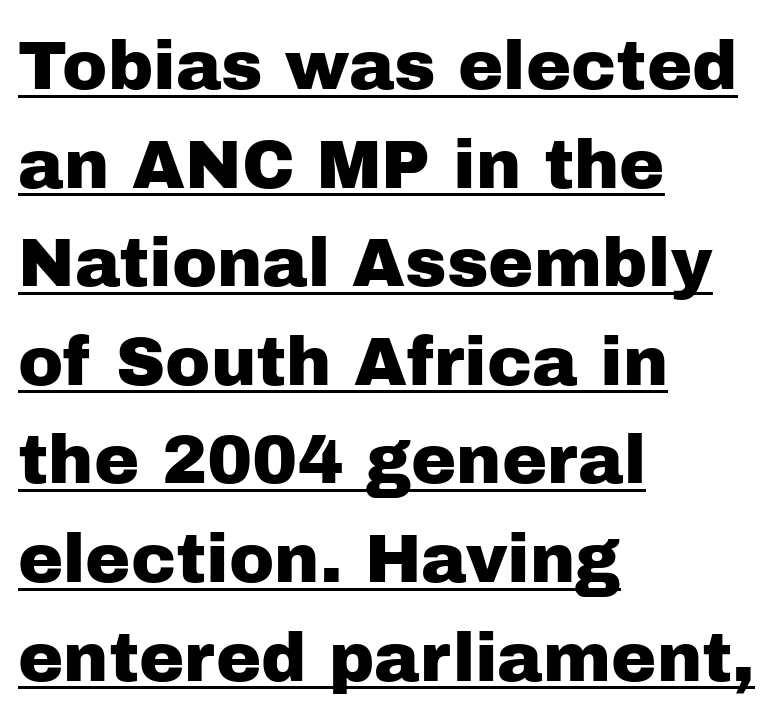
{"serif": "no", "italic": "no", "width": "normal", "stroke_contrast": "low", "x_height": "medium", "monospaced": "no", "underline": "yes", "align": "left", "line_spacing": "normal", "line_spacing_ratio": 1.45, "letter_spacing": "normal", "letter_spacing_em": 0.0, "glyph_px": 68}
